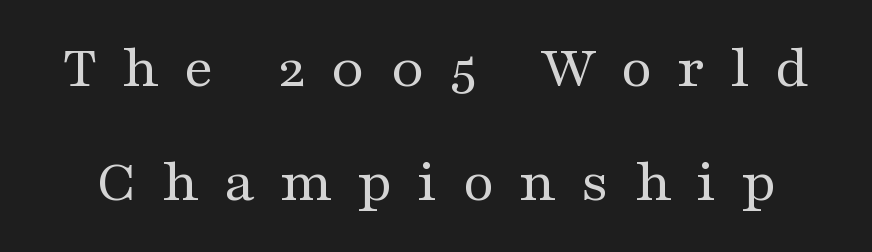
{"serif": "yes", "italic": "no", "bold": "no", "weight": "regular", "width": "wide", "stroke_contrast": "medium", "x_height": "medium", "monospaced": "no", "underline": "no", "line_spacing_ratio": 1.87, "letter_spacing": "wide", "letter_spacing_em": 0.41, "glyph_px": 61}
